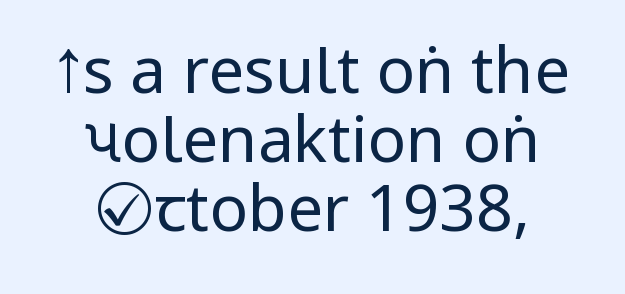
Every character sits straight up, as roman type does. Bare-footed words on every line. Is this a sans? Yes — the strokes have no serifs. The face used here is rendered with its standard letterfit.
